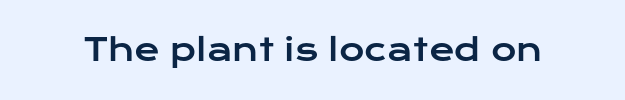
Q: Is the text italic (slanted)? A: No, it is upright.
Q: Is the typeface a serif or a sans-serif typeface? A: Sans-serif.
Q: Is the text underlined? A: No.
Q: Is the spacing between letters normal or unusually wide? A: Normal.
Q: Width (condensed, normal, or wide)? A: Wide.
Q: Stroke contrast? A: Low.
Q: x-height? A: Medium.
Q: Monospaced? A: No.
